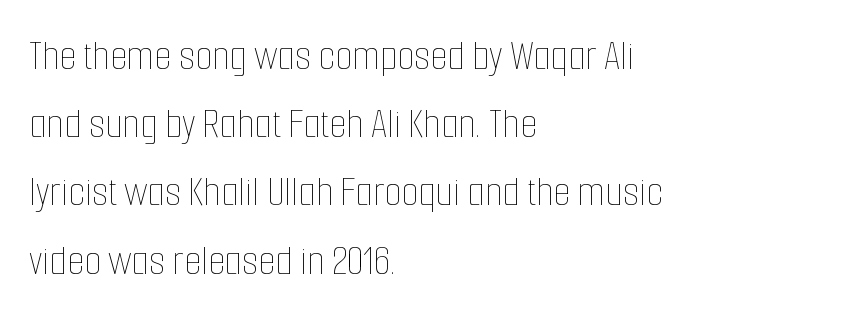
The strokes carry an ordinary text weight at most. Visually the block forms a straight wall on the left and a jagged coastline on the right. Here the designer chose a conventional face with non-uniform glyph widths. Each new line begins a customary step beneath the previous one.
